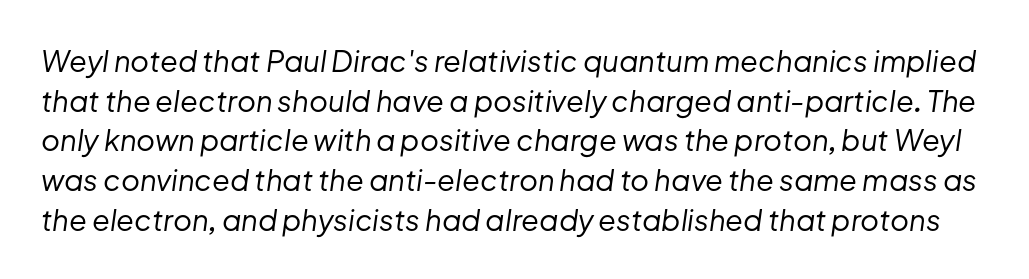
Q: Is the text bold? A: No.
Q: Is the text italic (slanted)? A: Yes, it leans right by about 8 degrees.
Q: Is the text underlined? A: No.
Q: Is the spacing between letters normal or unusually wide? A: Normal.
Q: Is the spacing between lines tight, normal or loose? A: Normal.
Q: Width (condensed, normal, or wide)? A: Normal.
Q: Stroke contrast? A: Low.
Q: x-height? A: Medium.
Q: Monospaced? A: No.
